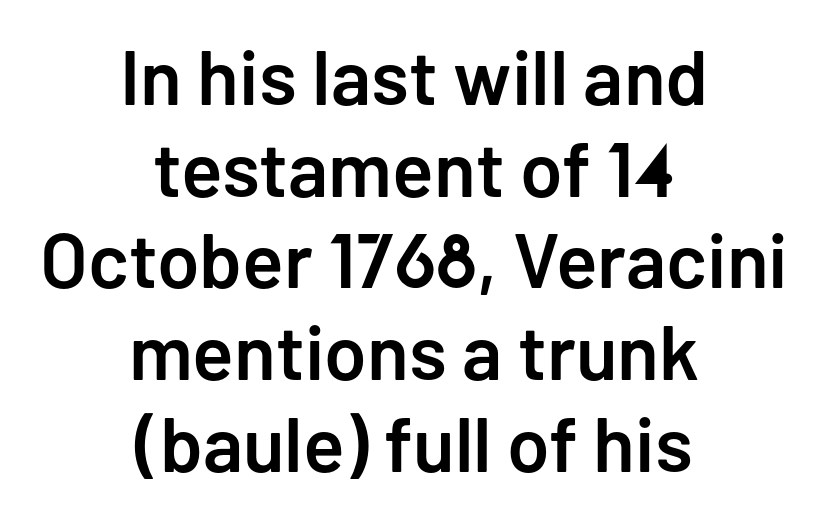
{"serif": "no", "italic": "no", "bold": "semi", "weight": "semibold", "width": "normal", "stroke_contrast": "low", "x_height": "medium", "monospaced": "no", "underline": "no", "align": "center", "line_spacing_ratio": 1.19, "letter_spacing": "normal", "letter_spacing_em": 0.0, "glyph_px": 77}
